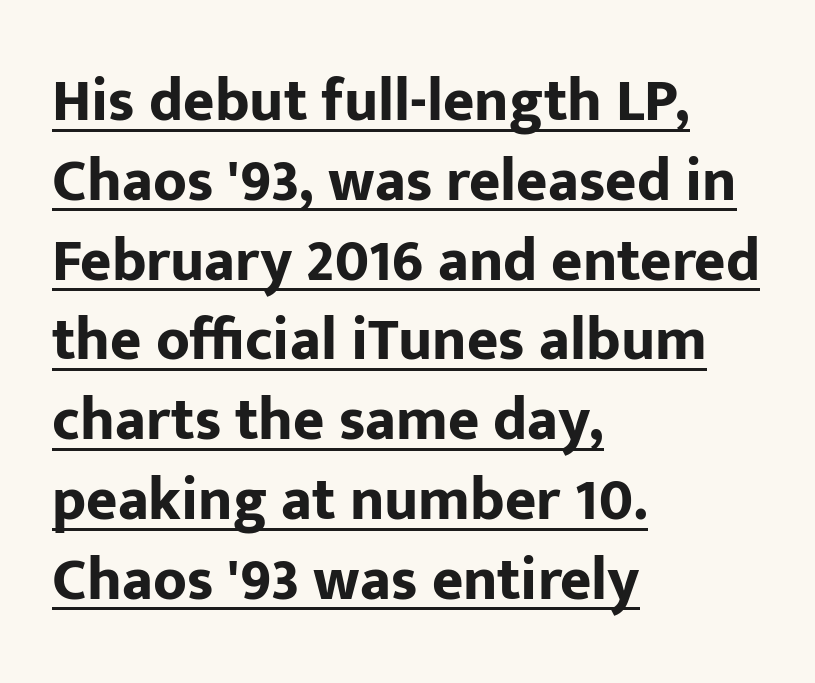
{"serif": "no", "italic": "no", "bold": "yes", "weight": "bold", "width": "normal", "stroke_contrast": "low", "x_height": "medium", "monospaced": "no", "underline": "yes", "align": "left", "line_spacing": "normal", "line_spacing_ratio": 1.33, "letter_spacing": "normal", "letter_spacing_em": 0.0, "glyph_px": 60}
